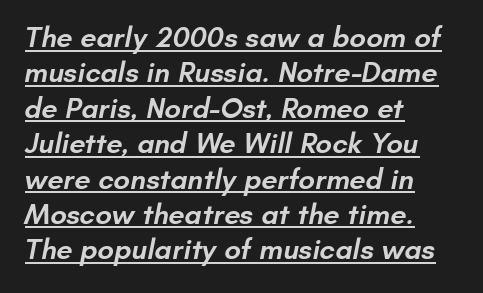
Q: Is the text bold? A: Semi-bold.
Q: Is the typeface a serif or a sans-serif typeface? A: Sans-serif.
Q: Is the text underlined? A: Yes.
Q: How is the paragraph aligned? A: Left-aligned.
Q: Is the spacing between letters normal or unusually wide? A: Normal.
Q: Width (condensed, normal, or wide)? A: Normal.
Q: Stroke contrast? A: Low.
Q: x-height? A: Small.
Q: Monospaced? A: No.
